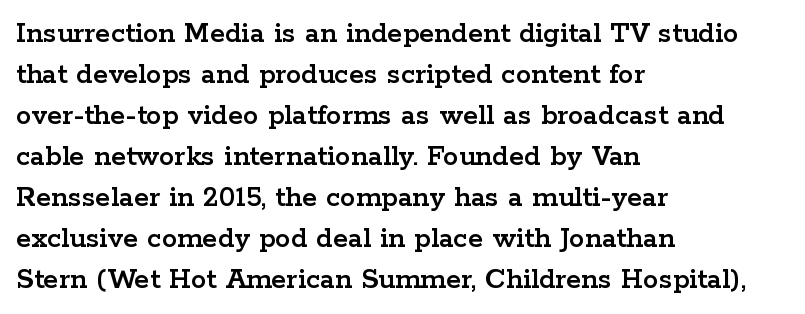
{"serif": "yes", "italic": "no", "width": "wide", "stroke_contrast": "low", "x_height": "medium", "monospaced": "no", "underline": "no", "align": "left", "line_spacing": "normal", "line_spacing_ratio": 1.32, "letter_spacing": "normal", "letter_spacing_em": 0.0, "glyph_px": 31}
